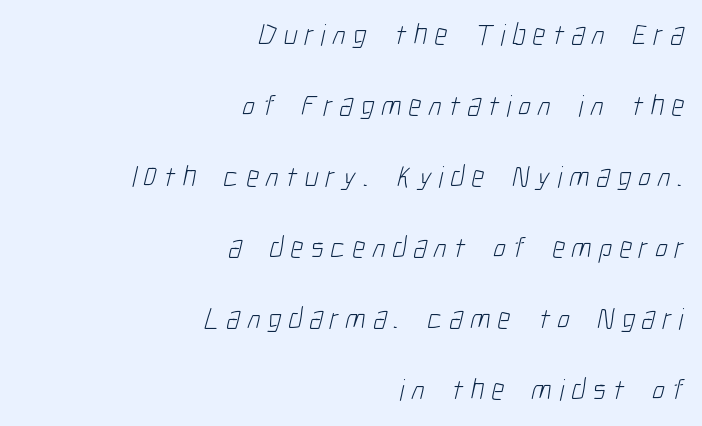
Q: Is the text bold? A: No.
Q: Is the typeface a serif or a sans-serif typeface? A: Sans-serif.
Q: Is the text underlined? A: No.
Q: How is the paragraph aligned? A: Right-aligned.
Q: Is the spacing between letters normal or unusually wide? A: Unusually wide.
Q: Is the spacing between lines tight, normal or loose? A: Loose.
Q: Width (condensed, normal, or wide)? A: Condensed.
Q: Stroke contrast? A: Low.
Q: x-height? A: Medium.
Q: Monospaced? A: No.
